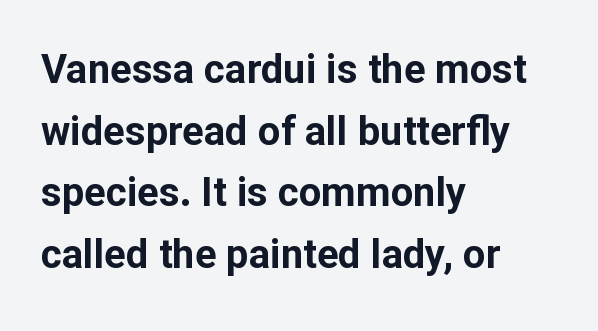
{"serif": "no", "italic": "no", "bold": "yes", "weight": "bold", "width": "normal", "stroke_contrast": "low", "x_height": "medium", "monospaced": "no", "underline": "no", "align": "left", "line_spacing": "normal", "line_spacing_ratio": 1.54, "letter_spacing": "normal", "letter_spacing_em": 0.0, "glyph_px": 40}
